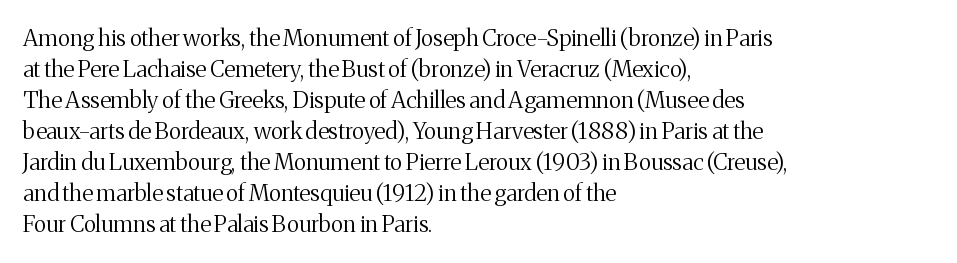
The image shows 23 px text type, upright; set left-aligned, normal line spacing (1.35x), normal letter spacing, not underlined.
